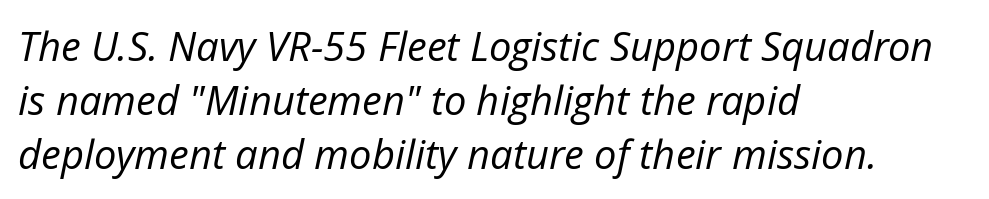
This sample is left-justified, so line endings fall wherever the words run out. Slant detected: the letters are inclined. Quick note: interline space is typical. These lines keep a tight, regular rhythm from letter to letter.
